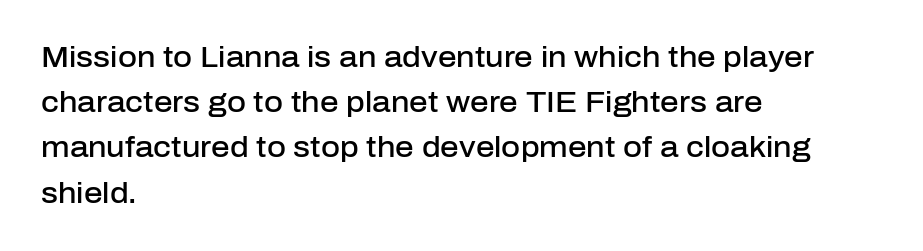
Q: Is the text bold? A: Semi-bold.
Q: Is the text italic (slanted)? A: No, it is upright.
Q: Is the typeface a serif or a sans-serif typeface? A: Sans-serif.
Q: Is the text underlined? A: No.
Q: How is the paragraph aligned? A: Left-aligned.
Q: Is the spacing between letters normal or unusually wide? A: Normal.
Q: Is the spacing between lines tight, normal or loose? A: Normal.
Q: Width (condensed, normal, or wide)? A: Normal.
Q: Stroke contrast? A: Low.
Q: x-height? A: Medium.
Q: Monospaced? A: No.
